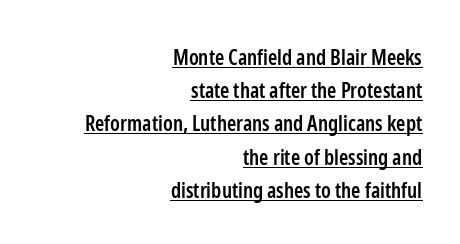
Tracking here is standard; glyphs follow each other at the usual distance. Baseline-to-baseline distance is the conventional proportion of letter height. This is underlined copy, the kind a proofreader might mark for attention. Every stem runs plumb, perpendicular to the baseline. A flush-right, rag-left setting is used for this passage. Look at the stroke-to-counter ratio: somewhat heavy, a semibold.
